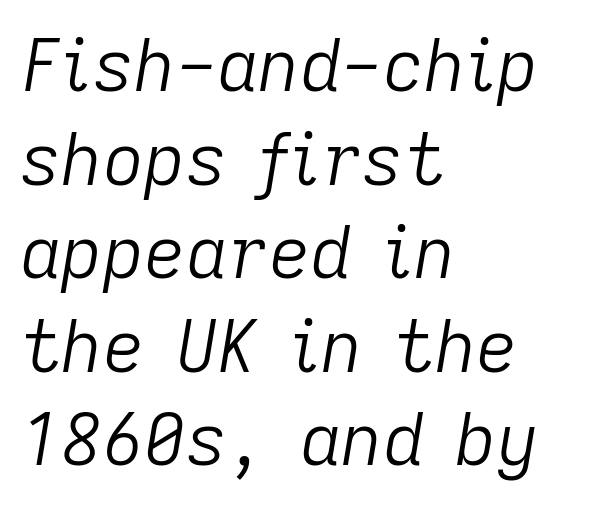
The image shows 72 px light type, italic (leaning right); set left-aligned, normal line spacing (1.3x), normal letter spacing, not underlined; low stroke contrast and a medium x-height.
